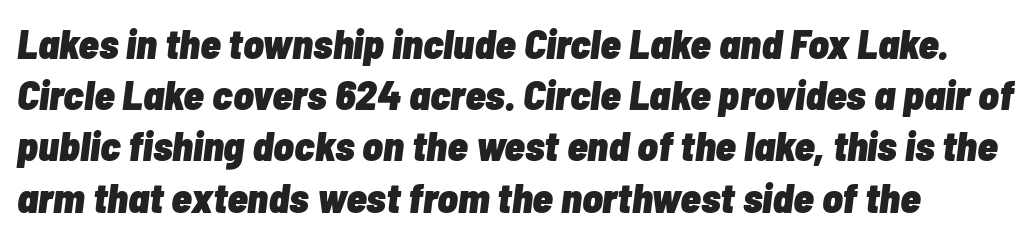
{"italic": "yes", "lean": "right", "slant_degrees": 7, "bold": "yes", "weight": "heavy", "width": "condensed", "stroke_contrast": "low", "x_height": "medium", "monospaced": "no", "underline": "no", "line_spacing_ratio": 1.22, "letter_spacing": "normal", "letter_spacing_em": 0.0, "glyph_px": 42}
